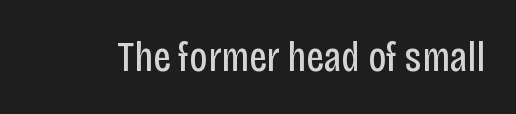
The image shows 43 px regular-weight, condensed sans-serif type, upright; set normal letter spacing, not underlined; low stroke contrast and a large x-height.
